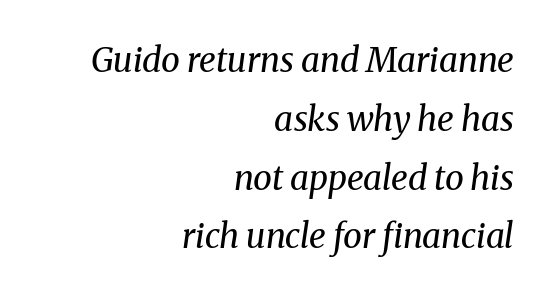
The image shows 34 px regular-weight serif type, italic (leaning right); set right-aligned, line spacing 1.73x, normal letter spacing, not underlined; medium stroke contrast and a medium x-height.
